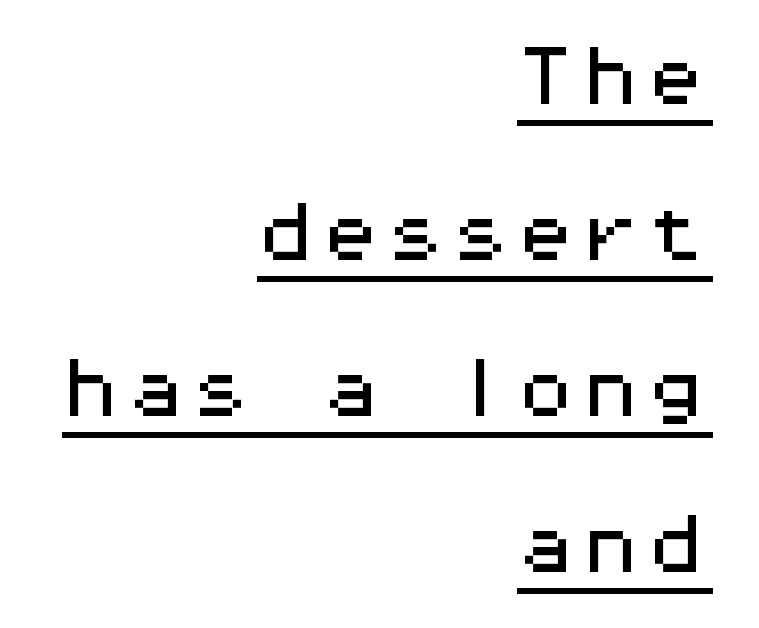
{"serif": "no", "italic": "no", "width": "wide", "stroke_contrast": "medium", "x_height": "medium", "monospaced": "yes", "underline": "yes", "align": "right", "line_spacing": "loose", "line_spacing_ratio": 2.4, "letter_spacing": "normal", "letter_spacing_em": 0.0, "glyph_px": 65}
